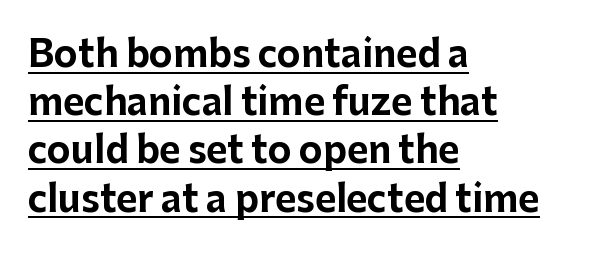
Like a heading marked for emphasis, these lines bear an underscore. A sans-serif font was chosen for this passage. Italic? Not at all — the glyphs are vertical. Layout note: lines flush left. This block has exactly the height ordinary leading produces. Compared with typical body copy, the letter spacing here is the same.
